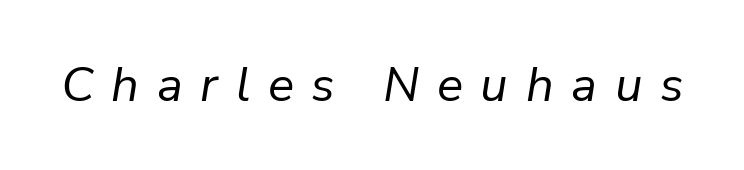
Q: Is the text bold? A: No.
Q: Is the text italic (slanted)? A: Yes, it leans right by about 9 degrees.
Q: Is the text underlined? A: No.
Q: Is the spacing between letters normal or unusually wide? A: Unusually wide.
Q: Width (condensed, normal, or wide)? A: Normal.
Q: Stroke contrast? A: Low.
Q: x-height? A: Medium.
Q: Monospaced? A: No.
